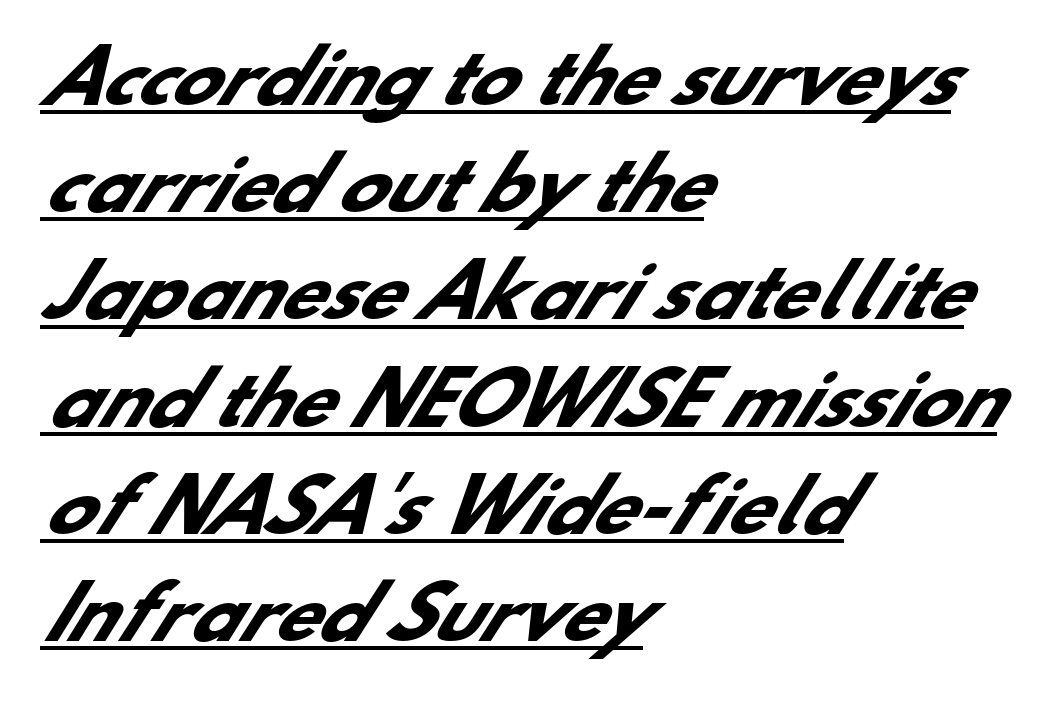
Proportional: the letters do not fall into vertical columns. The type is set solid horizontally, with unmodified tracking. What's the leading like? Ordinary, nothing unusual. You'd pick this weight for a headline — it's a proper bold.
